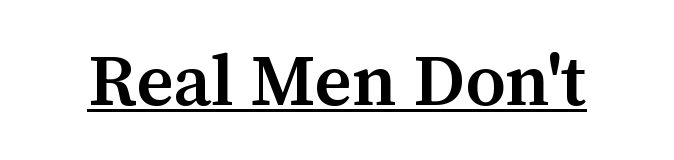
The image shows 72 px semibold serif type, upright; set normal letter spacing, underlined; medium stroke contrast and a medium x-height.
